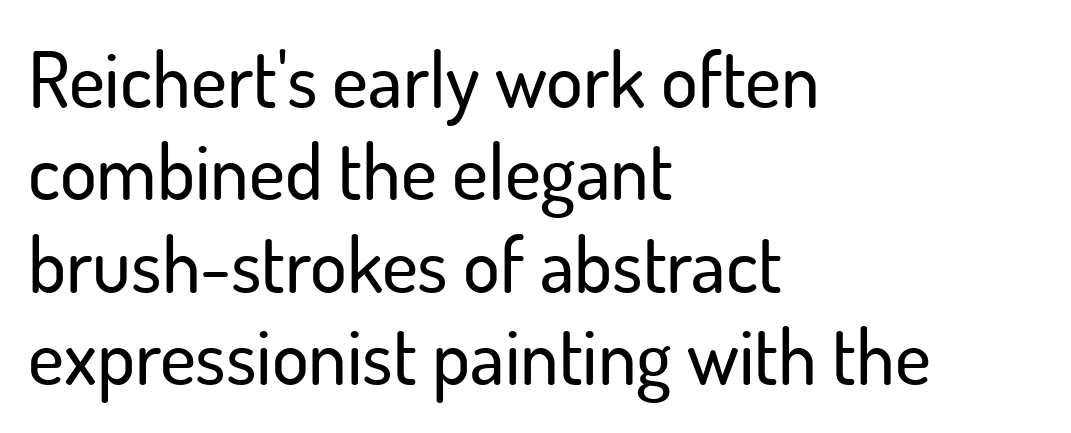
Q: Is the text italic (slanted)? A: No, it is upright.
Q: Is the typeface a serif or a sans-serif typeface? A: Sans-serif.
Q: Is the text underlined? A: No.
Q: How is the paragraph aligned? A: Left-aligned.
Q: Is the spacing between letters normal or unusually wide? A: Normal.
Q: Width (condensed, normal, or wide)? A: Normal.
Q: Stroke contrast? A: Low.
Q: x-height? A: Small.
Q: Monospaced? A: No.
